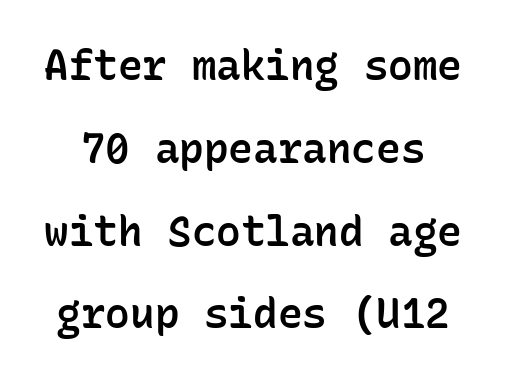
Q: Is the text bold? A: Semi-bold.
Q: Is the text italic (slanted)? A: No, it is upright.
Q: Is the typeface a serif or a sans-serif typeface? A: Sans-serif.
Q: Is the text underlined? A: No.
Q: Is the spacing between letters normal or unusually wide? A: Normal.
Q: Is the spacing between lines tight, normal or loose? A: Loose.
Q: Width (condensed, normal, or wide)? A: Normal.
Q: Stroke contrast? A: Low.
Q: x-height? A: Medium.
Q: Monospaced? A: Yes.
